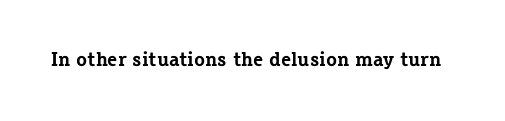
{"italic": "no", "bold": "yes", "underline": "no", "letter_spacing": "normal", "letter_spacing_em": 0.0, "glyph_px": 20}
